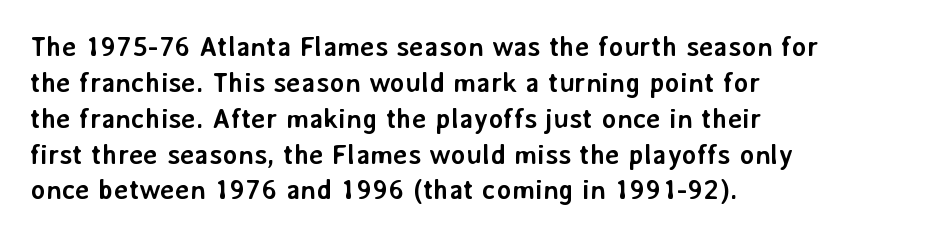
The image shows 28 px semibold sans-serif type, upright; set left-aligned, normal line spacing (1.28x), normal letter spacing, not underlined; low stroke contrast and a medium x-height.
